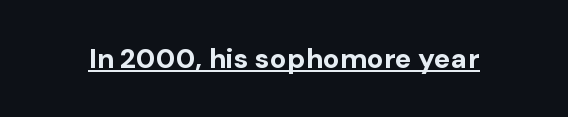
The image shows 28 px bold sans-serif type, upright; set normal letter spacing, underlined; low stroke contrast and a medium x-height.
